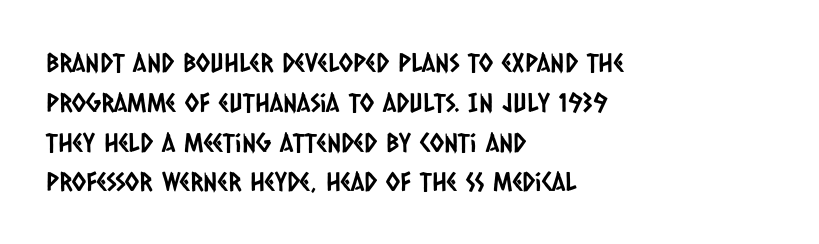
{"underline": "no", "align": "left", "line_spacing": "normal", "line_spacing_ratio": 1.53, "letter_spacing": "normal", "letter_spacing_em": 0.0, "glyph_px": 26}
